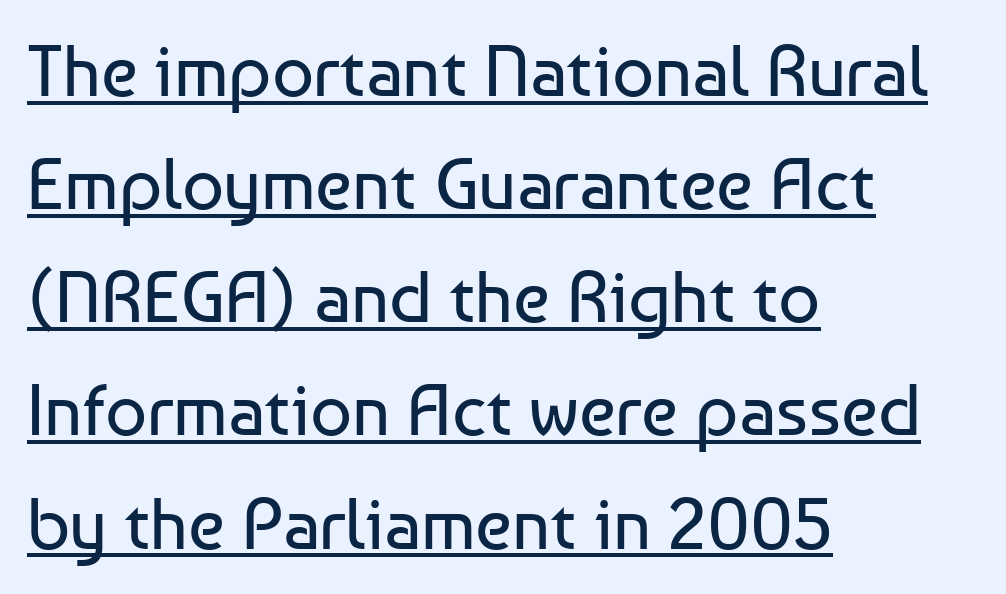
The image shows 73 px regular-weight sans-serif type, upright; set left-aligned, normal line spacing (1.55x), normal letter spacing, underlined; low stroke contrast and a medium x-height.
